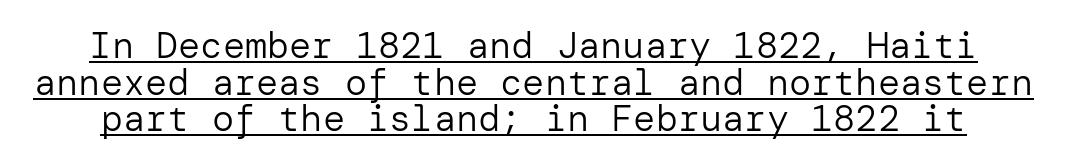
The image shows 37 px regular-weight sans-serif type, upright; set tight line spacing (0.99x), normal letter spacing, underlined; low stroke contrast and a medium x-height.
